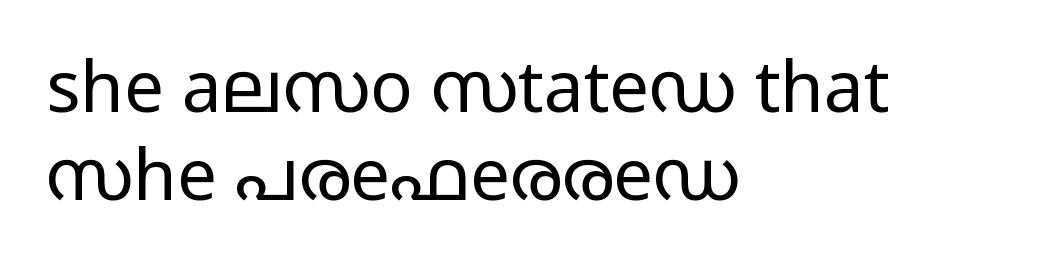
Q: Is the text bold? A: No.
Q: Is the text italic (slanted)? A: No, it is upright.
Q: Is the typeface a serif or a sans-serif typeface? A: Sans-serif.
Q: Is the text underlined? A: No.
Q: How is the paragraph aligned? A: Left-aligned.
Q: Is the spacing between letters normal or unusually wide? A: Normal.
Q: Width (condensed, normal, or wide)? A: Wide.
Q: Stroke contrast? A: Low.
Q: x-height? A: Medium.
Q: Monospaced? A: No.
